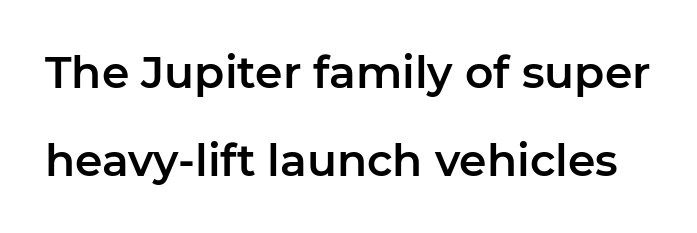
{"serif": "no", "italic": "no", "width": "normal", "stroke_contrast": "low", "x_height": "medium", "monospaced": "no", "underline": "no", "line_spacing": "loose", "line_spacing_ratio": 2.0, "letter_spacing": "normal", "letter_spacing_em": 0.0, "glyph_px": 44}
